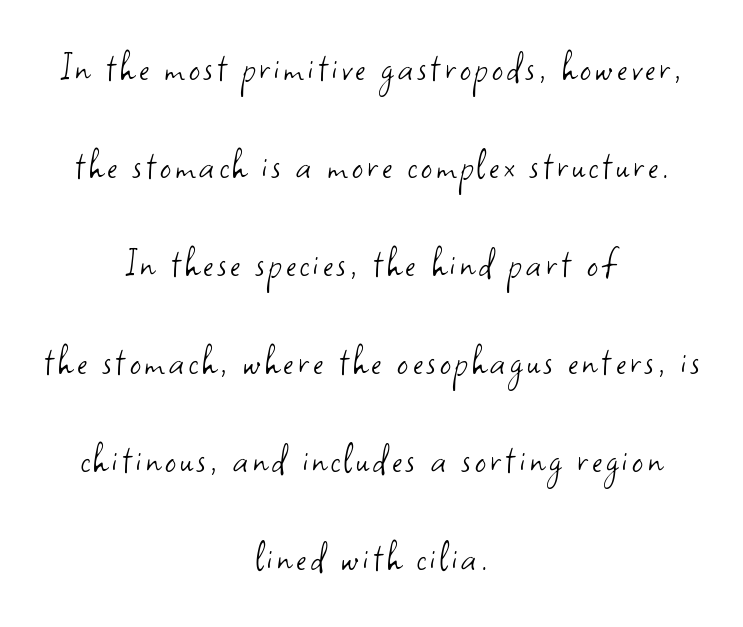
Q: Is the text bold? A: No.
Q: Is the text italic (slanted)? A: Yes.
Q: Is the typeface a serif or a sans-serif typeface? A: Sans-serif.
Q: Is the text underlined? A: No.
Q: How is the paragraph aligned? A: Centered.
Q: Is the spacing between lines tight, normal or loose? A: Loose.
Q: Width (condensed, normal, or wide)? A: Normal.
Q: Stroke contrast? A: Low.
Q: x-height? A: Small.
Q: Monospaced? A: No.
